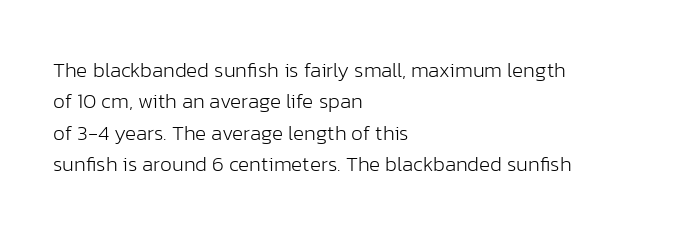
Q: Is the text bold? A: No.
Q: Is the text italic (slanted)? A: No, it is upright.
Q: Is the text underlined? A: No.
Q: How is the paragraph aligned? A: Left-aligned.
Q: Is the spacing between letters normal or unusually wide? A: Normal.
Q: Is the spacing between lines tight, normal or loose? A: Normal.
